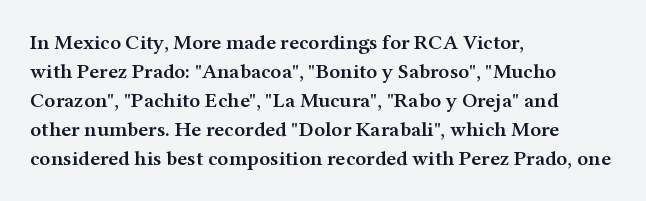
These lines keep a tight, regular rhythm from letter to letter. If you drew a ruler down the left edge, every line would touch it. Compared with an ordinary text face, these strokes are moderately heavier — a semibold. Whoever set this chose a conventional vertical rhythm. The glyphs are unaccompanied by any horizontal stroke below them.
